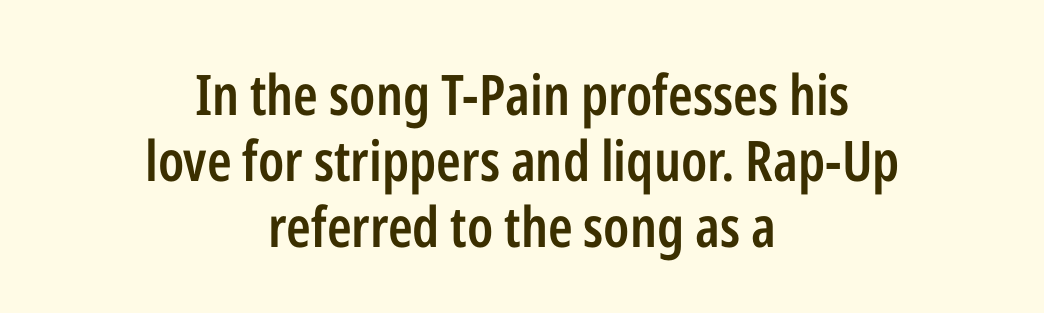
The image shows 56 px semibold, condensed sans-serif type, upright; set centered, line spacing 1.18x, normal letter spacing, not underlined; low stroke contrast and a medium x-height.
